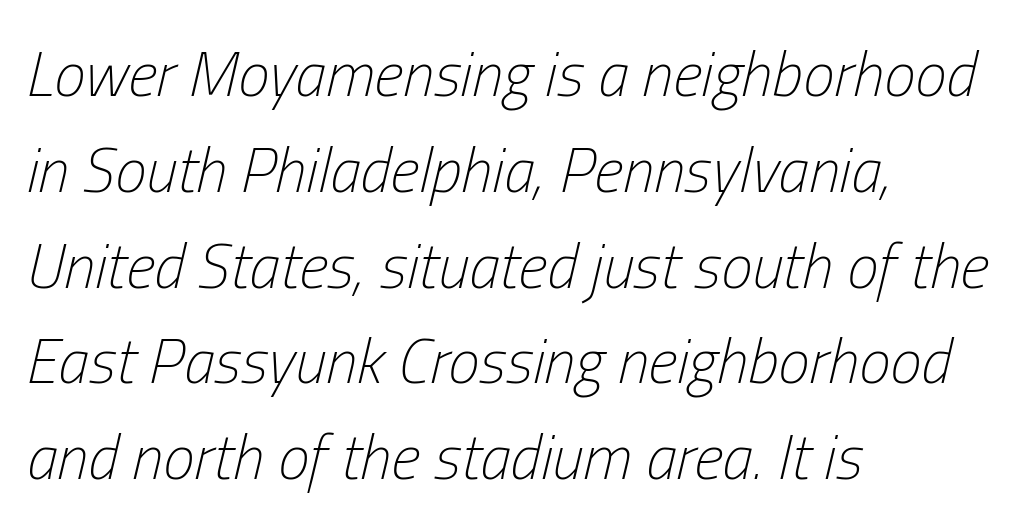
Q: Is the text bold? A: No.
Q: Is the text italic (slanted)? A: Yes, it leans right by about 13 degrees.
Q: Is the text underlined? A: No.
Q: How is the paragraph aligned? A: Left-aligned.
Q: Is the spacing between letters normal or unusually wide? A: Normal.
Q: Is the spacing between lines tight, normal or loose? A: Normal.
Q: Width (condensed, normal, or wide)? A: Condensed.
Q: Stroke contrast? A: Low.
Q: x-height? A: Medium.
Q: Monospaced? A: No.
